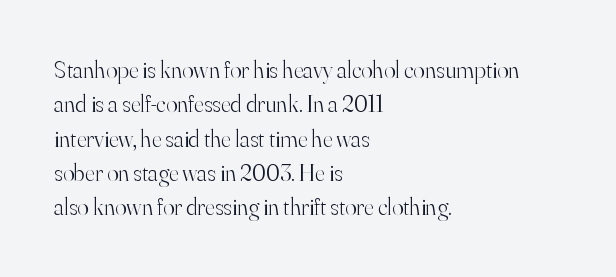
The image shows 24 px text type, upright; set left-aligned, normal line spacing (1.43x), normal letter spacing, not underlined.
